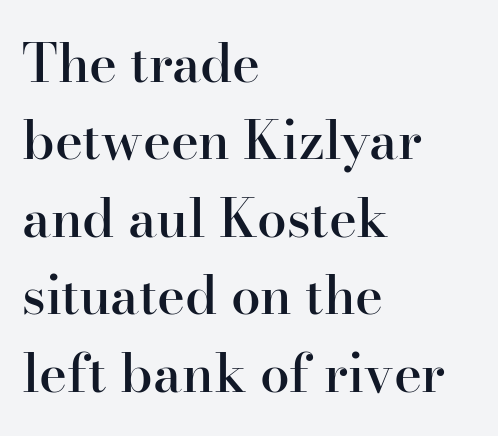
Are there feet on the stems? There are — it's a serif. This sample uses an upright cut, with every glyph sitting square on the baseline. Visually the block forms a straight wall on the left and a jagged coastline on the right. What weight is shown? A semibold, between regular and bold. The letterforms sit shoulder to shoulder at normal distance. A typesetter would call this proportional, since set widths differ per character.
